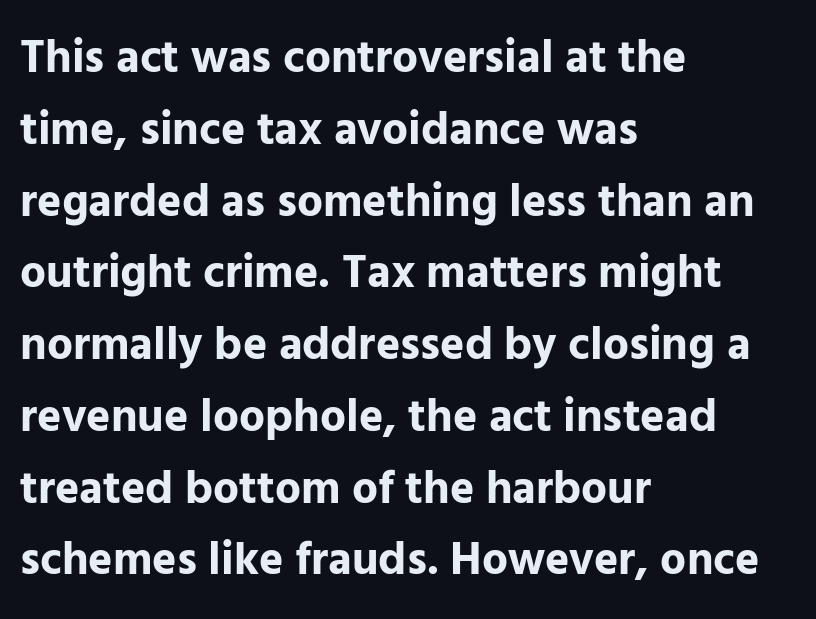
Q: Is the text bold? A: Yes.
Q: Is the text italic (slanted)? A: No, it is upright.
Q: Is the typeface a serif or a sans-serif typeface? A: Sans-serif.
Q: Is the text underlined? A: No.
Q: How is the paragraph aligned? A: Left-aligned.
Q: Is the spacing between letters normal or unusually wide? A: Normal.
Q: Is the spacing between lines tight, normal or loose? A: Normal.
Q: Width (condensed, normal, or wide)? A: Normal.
Q: Stroke contrast? A: Low.
Q: x-height? A: Medium.
Q: Monospaced? A: No.
